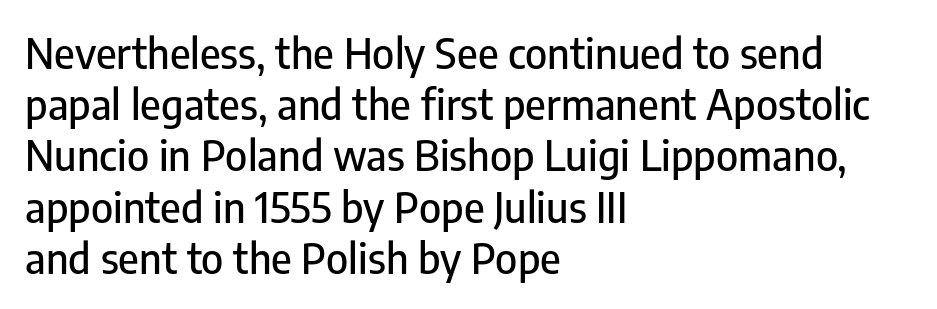
{"serif": "no", "italic": "no", "width": "condensed", "stroke_contrast": "low", "x_height": "medium", "monospaced": "no", "underline": "no", "align": "left", "line_spacing_ratio": 1.22, "letter_spacing": "normal", "letter_spacing_em": 0.0, "glyph_px": 42}
